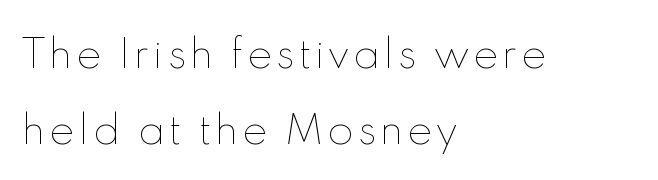
{"italic": "no", "bold": "no", "weight": "thin", "width": "normal", "x_height": "small", "monospaced": "no", "underline": "no", "align": "left", "line_spacing": "loose", "line_spacing_ratio": 2.0, "glyph_px": 38}
